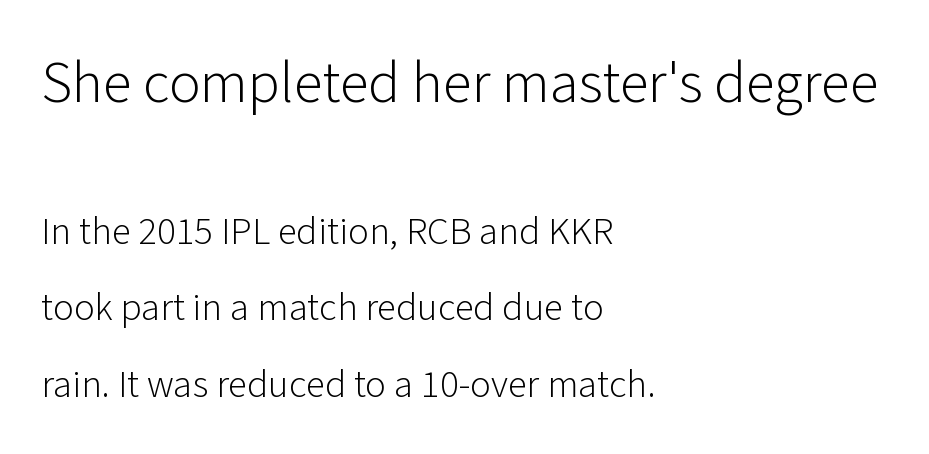
{"serif": "no", "italic": "no", "bold": "no", "weight": "light", "width": "normal", "stroke_contrast": "low", "x_height": "medium", "monospaced": "no", "underline": "no", "align": "left", "line_spacing": "loose", "line_spacing_ratio": 1.96, "letter_spacing": "normal", "letter_spacing_em": 0.0, "larger_block": "first", "size_ratio": 1.51, "glyph_px": 59}
